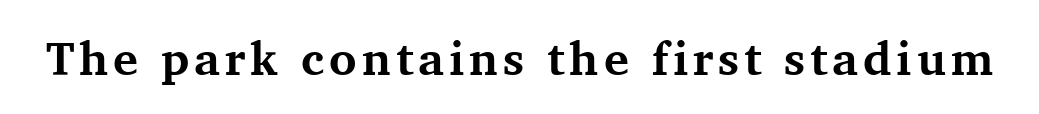
{"serif": "yes", "italic": "no", "bold": "yes", "weight": "bold", "width": "normal", "stroke_contrast": "medium", "x_height": "medium", "monospaced": "no", "underline": "no", "glyph_px": 47}
